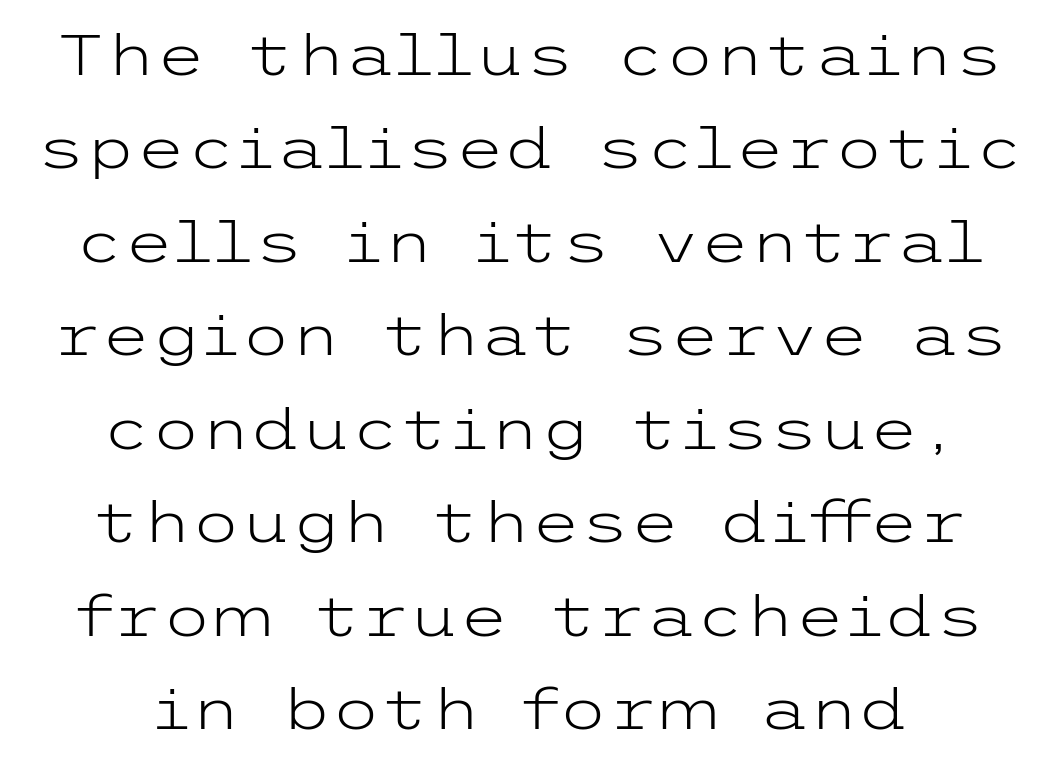
Regular leading. Is the type heavy? It reads as light-to-regular instead. Reading down the block, each line starts at a different indent, mirrored at its end. Bare-footed words on every line.
